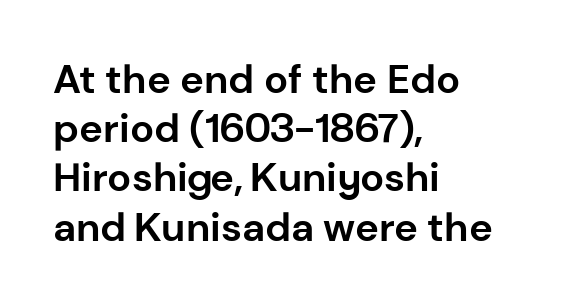
{"serif": "no", "italic": "no", "bold": "yes", "weight": "bold", "width": "normal", "stroke_contrast": "low", "x_height": "medium", "monospaced": "no", "underline": "no", "align": "left", "line_spacing_ratio": 1.23, "letter_spacing": "normal", "letter_spacing_em": 0.0, "glyph_px": 40}
